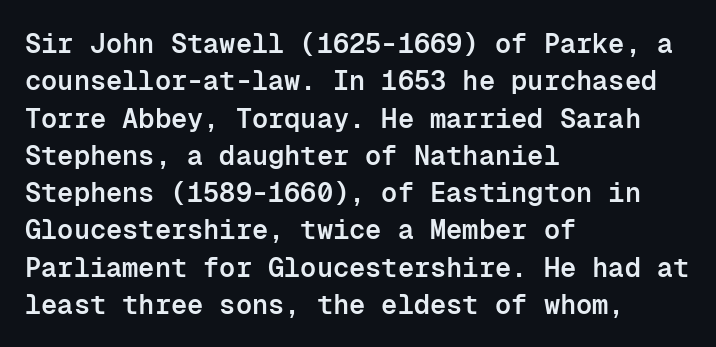
Q: Is the text bold? A: Semi-bold.
Q: Is the text italic (slanted)? A: No, it is upright.
Q: Is the text underlined? A: No.
Q: How is the paragraph aligned? A: Left-aligned.
Q: Is the spacing between letters normal or unusually wide? A: Normal.
Q: Is the spacing between lines tight, normal or loose? A: Normal.
